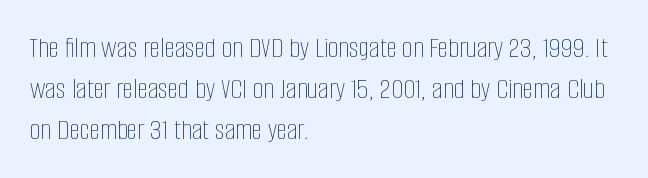
Leading: standard. The face used here is proportionally spaced, like ordinary book or web type. Bare-footed words on every line. This is roman type, the default non-slanted kind. The ragged edge is on the right, which tells us the setting is flush left.
